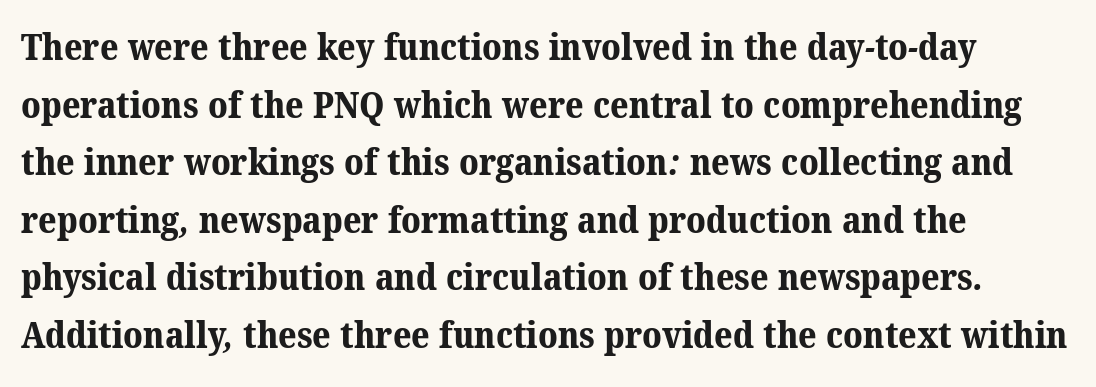
Q: Is the text bold? A: Yes.
Q: Is the typeface a serif or a sans-serif typeface? A: Serif.
Q: Is the text underlined? A: No.
Q: How is the paragraph aligned? A: Left-aligned.
Q: Is the spacing between letters normal or unusually wide? A: Normal.
Q: Is the spacing between lines tight, normal or loose? A: Normal.
Q: Width (condensed, normal, or wide)? A: Normal.
Q: Stroke contrast? A: Medium.
Q: x-height? A: Medium.
Q: Monospaced? A: No.
